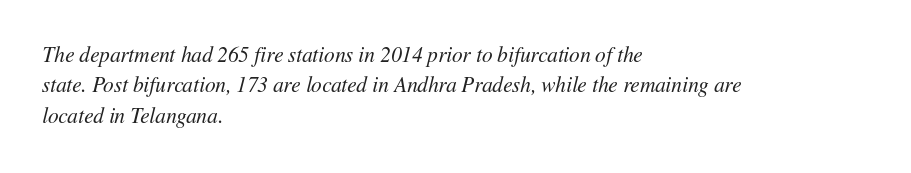
A classic flush-left, rag-right setting is used for this passage. Descender tails drop into unmarked territory. Stroke mass is kept to a normal reading level or below. Inter-character spacing is left at the font's built-in metrics.
